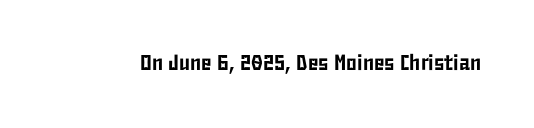
Q: Is the text italic (slanted)? A: No, it is upright.
Q: Is the text underlined? A: No.
Q: Is the spacing between letters normal or unusually wide? A: Normal.
